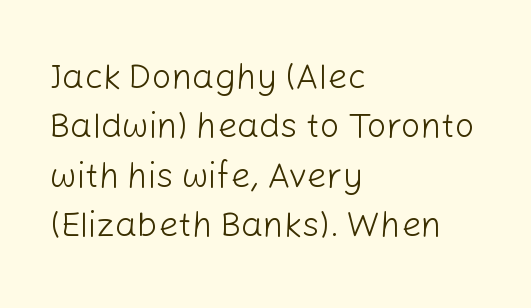
The image shows 35 px light sans-serif type, upright; set left-aligned, normal line spacing (1.41x), normal letter spacing, not underlined; low stroke contrast and a medium x-height.
